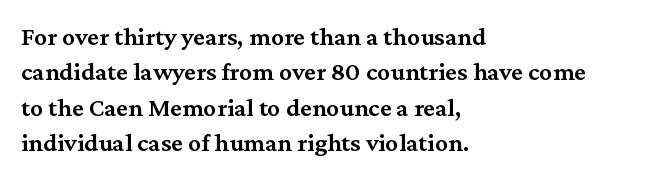
Q: Is the text bold? A: Semi-bold.
Q: Is the text italic (slanted)? A: No, it is upright.
Q: Is the text underlined? A: No.
Q: How is the paragraph aligned? A: Left-aligned.
Q: Is the spacing between letters normal or unusually wide? A: Normal.
Q: Is the spacing between lines tight, normal or loose? A: Normal.
